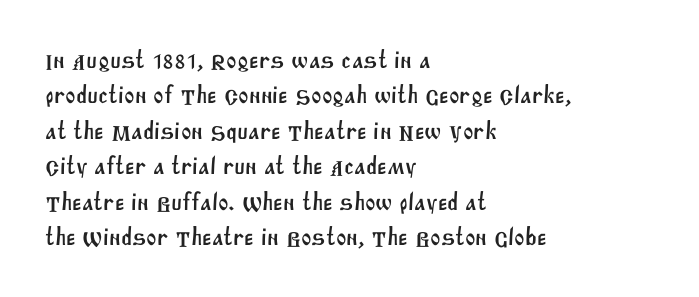
The image shows 25 px text type; set left-aligned, normal line spacing (1.42x), normal letter spacing, not underlined.
